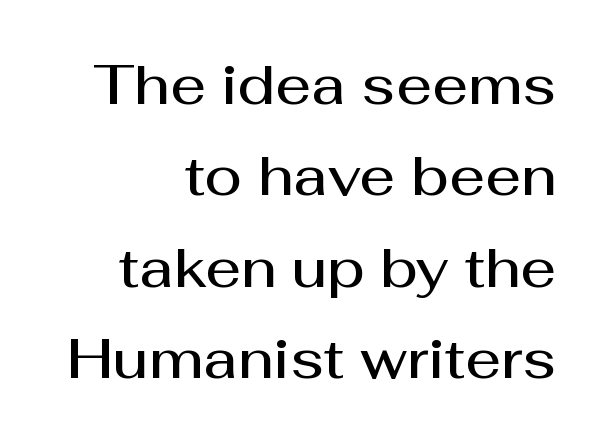
{"serif": "no", "italic": "no", "bold": "semi", "weight": "semibold", "width": "normal", "stroke_contrast": "medium", "x_height": "medium", "monospaced": "no", "underline": "no", "align": "right", "line_spacing": "normal", "line_spacing_ratio": 1.63, "letter_spacing": "normal", "letter_spacing_em": 0.0, "glyph_px": 56}
